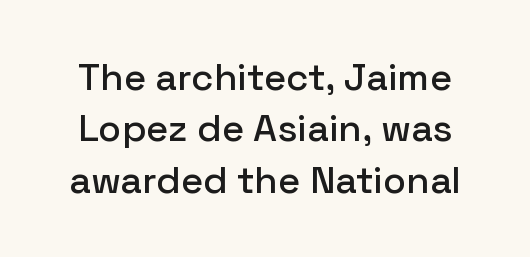
{"serif": "no", "italic": "no", "width": "normal", "stroke_contrast": "low", "x_height": "medium", "monospaced": "no", "underline": "no", "line_spacing": "normal", "line_spacing_ratio": 1.35, "letter_spacing": "normal", "letter_spacing_em": 0.0, "glyph_px": 38}
